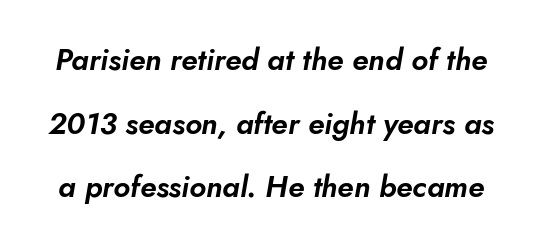
Characters are canted at an angle relative to the baseline's perpendicular. Words float on clear page, feet unadorned. In terms of leading, this rendering errs on the spacious side. A typesetter would call this proportional, since set widths differ per character. Spacing between characters is what you'd get straight out of the box.
